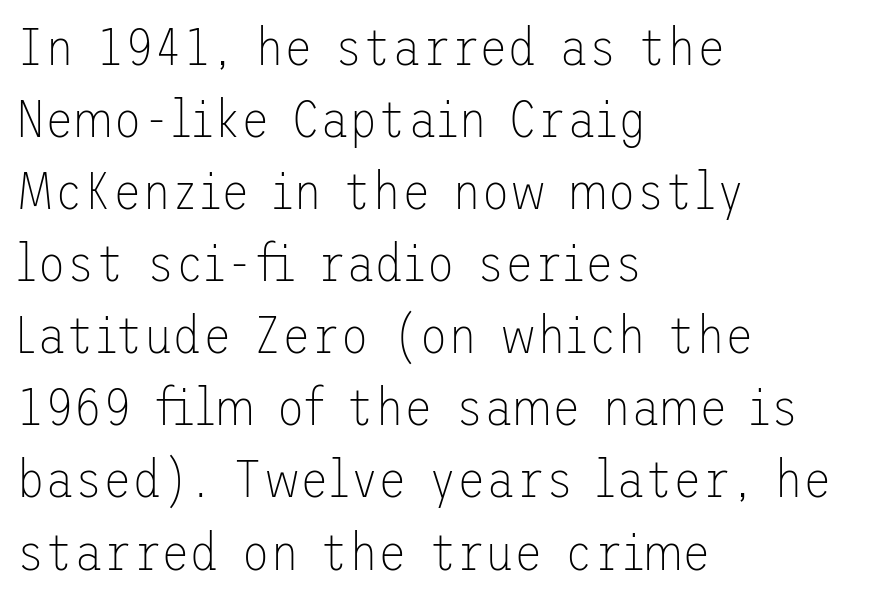
{"serif": "no", "italic": "no", "bold": "no", "weight": "thin", "width": "normal", "stroke_contrast": "low", "x_height": "medium", "underline": "no", "align": "left", "line_spacing": "normal", "line_spacing_ratio": 1.36, "letter_spacing": "normal", "letter_spacing_em": 0.0, "glyph_px": 53}
